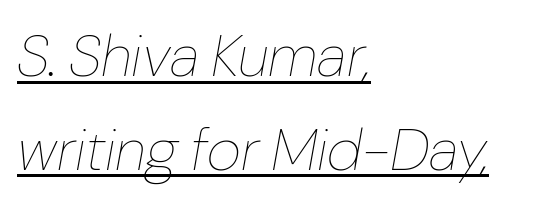
{"italic": "yes", "lean": "right", "slant_degrees": 10, "bold": "no", "weight": "thin", "width": "normal", "stroke_contrast": "low", "x_height": "medium", "monospaced": "no", "underline": "yes", "align": "left", "line_spacing": "normal", "line_spacing_ratio": 1.59, "letter_spacing": "normal", "letter_spacing_em": 0.0, "glyph_px": 59}
